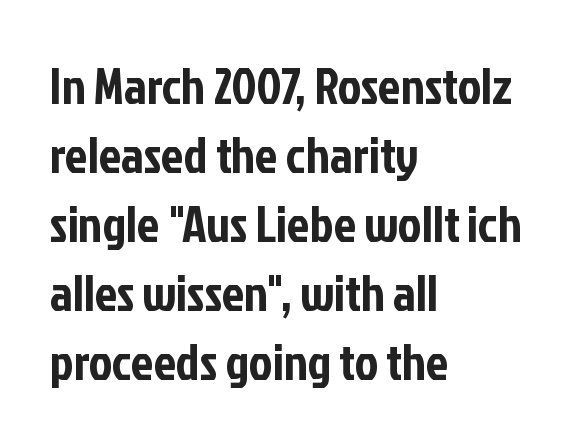
Nobody touched the tracking dial on this one. Letters rest on an invisible, unmarked baseline. Each new line begins a customary step beneath the previous one. A typesetter would label this face a sans.
